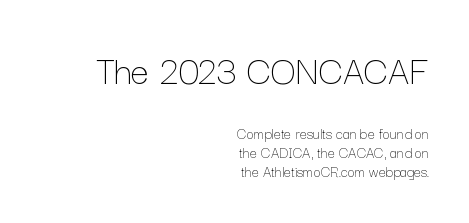
Note the varied advance widths — an 'i' is clearly narrower than an 'm'. Type without underlining. A typesetter would mark this as roman, not italic. One-word summary of the alignment: right. The letters in the upper block stand taller than those in the block below.
